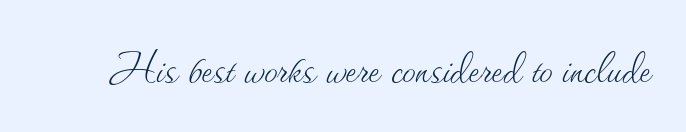
{"bold": "no", "weight": "thin", "width": "normal", "stroke_contrast": "medium", "x_height": "small", "monospaced": "no", "underline": "no", "letter_spacing": "normal", "letter_spacing_em": 0.0, "glyph_px": 54}
